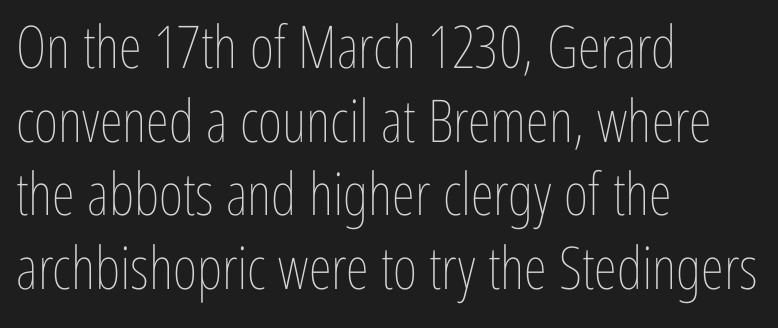
Short and long lines alike share a common starting point at left. Whoever set this chose a conventional vertical rhythm. Vertical strokes here are truly vertical. Think of a printed novel: that variable character pitch is what you see here. Is the letter spacing exaggerated? No — it looks like the ordinary default. Is the stroke heavy? The answer is a plain regular-or-lighter.
